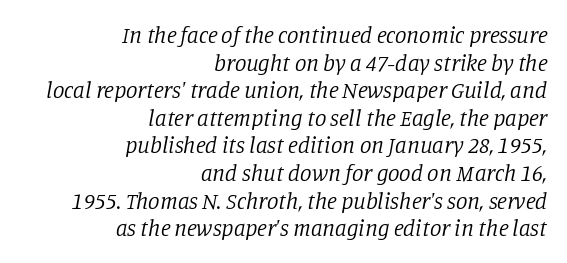
The typeface has the unassuming heft of standard copy or less. The space beneath each line is pristine and unruled. If you drew a ruler down the right edge, every line would touch it. The lettering tilts uniformly, giving the passage an italic look. How are the letters spaced? Ordinarily, with no added tracking.
